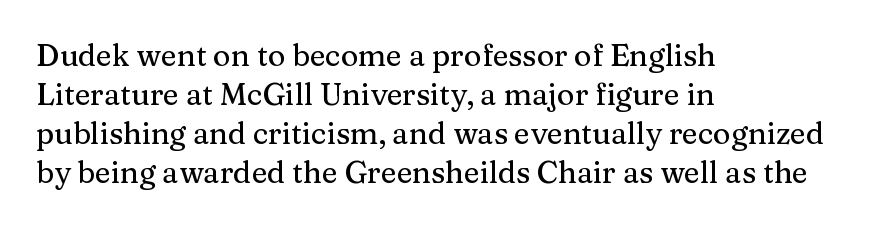
Q: Is the text italic (slanted)? A: No, it is upright.
Q: Is the typeface a serif or a sans-serif typeface? A: Serif.
Q: Is the text underlined? A: No.
Q: How is the paragraph aligned? A: Left-aligned.
Q: Is the spacing between letters normal or unusually wide? A: Normal.
Q: Is the spacing between lines tight, normal or loose? A: Normal.
Q: Width (condensed, normal, or wide)? A: Normal.
Q: Stroke contrast? A: Medium.
Q: x-height? A: Medium.
Q: Monospaced? A: No.
